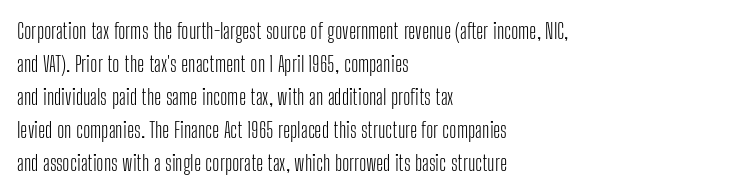
The image shows 22 px text type, upright; set left-aligned, normal line spacing (1.5x), normal letter spacing, not underlined.
